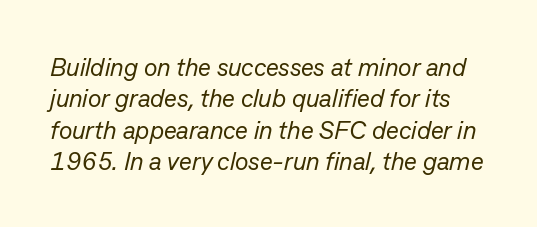
The image shows 25 px text type, italic (leaning right); set normal line spacing (1.26x), normal letter spacing, not underlined.
